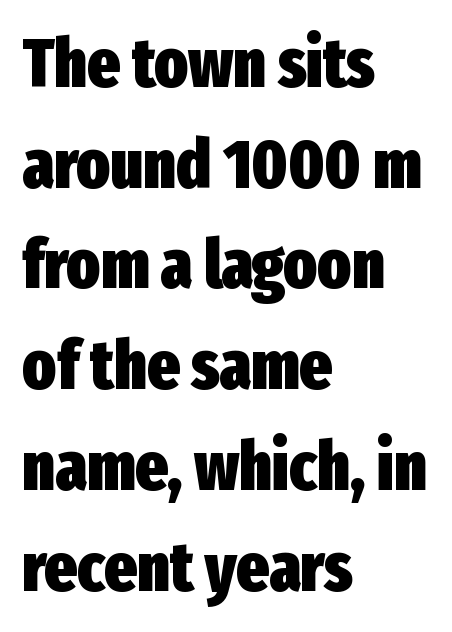
The gaps between neighbouring characters are ordinary and unremarkable. Notice how descenders clear the ascenders below comfortably — that's standard leading. The rendering anchors every line to the left-hand side. Every character sits straight up, as roman type does.
